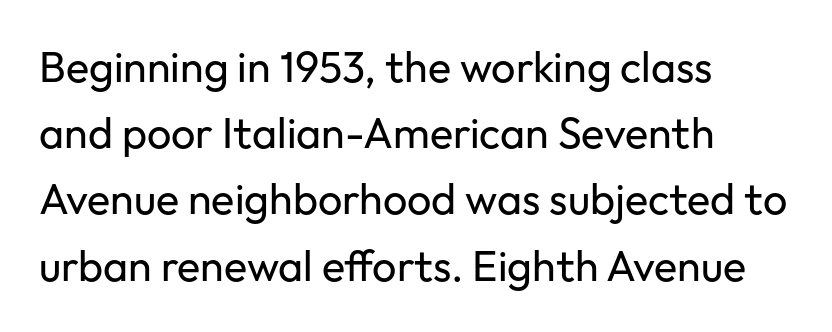
Q: Is the text bold? A: No.
Q: Is the text italic (slanted)? A: No, it is upright.
Q: Is the typeface a serif or a sans-serif typeface? A: Sans-serif.
Q: Is the text underlined? A: No.
Q: How is the paragraph aligned? A: Left-aligned.
Q: Is the spacing between letters normal or unusually wide? A: Normal.
Q: Is the spacing between lines tight, normal or loose? A: Normal.
Q: Width (condensed, normal, or wide)? A: Normal.
Q: Stroke contrast? A: Low.
Q: x-height? A: Medium.
Q: Monospaced? A: No.
